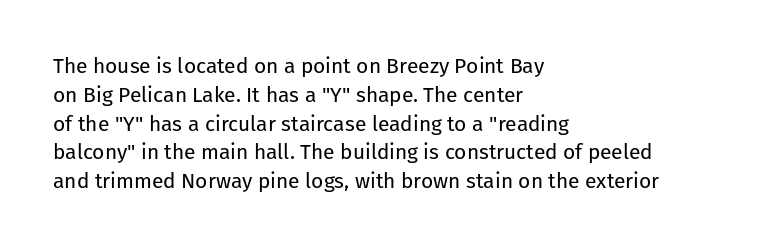
Each new line begins a customary step beneath the previous one. Stems here are at most as thick as an everyday book face. Words appear dense and cohesive because spacing is normal. Descenders hang freely into open space. The axis of the letterforms is exactly vertical.
